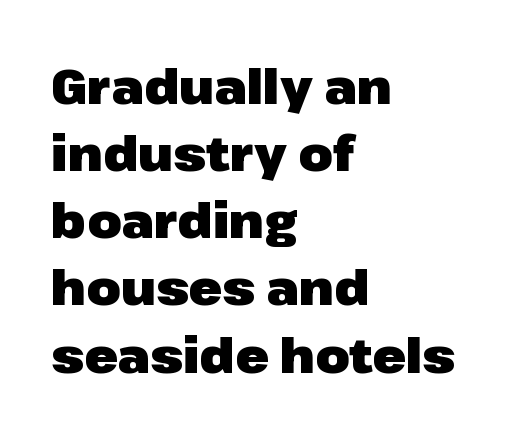
Q: Is the text bold? A: Yes.
Q: Is the text italic (slanted)? A: No, it is upright.
Q: Is the typeface a serif or a sans-serif typeface? A: Sans-serif.
Q: Is the text underlined? A: No.
Q: How is the paragraph aligned? A: Left-aligned.
Q: Is the spacing between letters normal or unusually wide? A: Normal.
Q: Is the spacing between lines tight, normal or loose? A: Normal.
Q: Width (condensed, normal, or wide)? A: Normal.
Q: Stroke contrast? A: Low.
Q: x-height? A: Medium.
Q: Monospaced? A: No.
